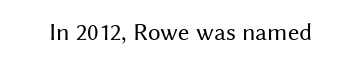
The rendering keeps characters at their native spacing. The font sits on the lighter half of the weight spectrum, regular included. Quick note: underline off. Is there any slant? The stems are plumb.
